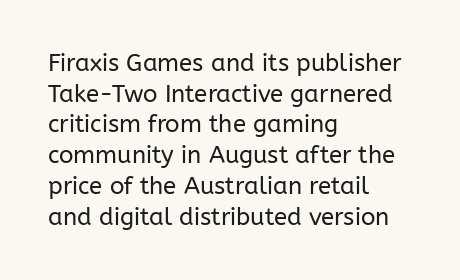
Is the type heavy? It reads as light-to-regular instead. Leftover space on each line is placed entirely after the last word. Characters follow at the spacing the type designer built in. The passage shown stacks its lines at a standard gap.
